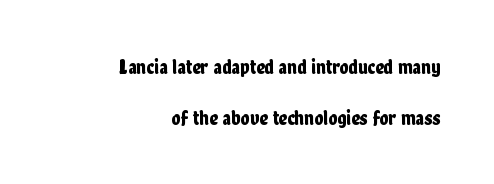
Q: Is the text italic (slanted)? A: No, it is upright.
Q: Is the text underlined? A: No.
Q: How is the paragraph aligned? A: Right-aligned.
Q: Is the spacing between letters normal or unusually wide? A: Normal.
Q: Is the spacing between lines tight, normal or loose? A: Loose.
